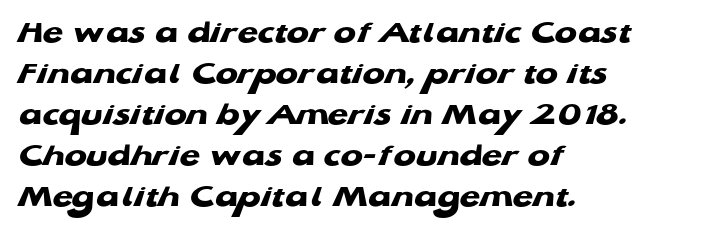
Compared with a centered layout, this one pins lines to the left instead. The baseline area is clear. The rendering uses natural spacing where letterforms have individual widths. Compared with typical body copy, the letter spacing here is the same. The font is running at its bold setting.
